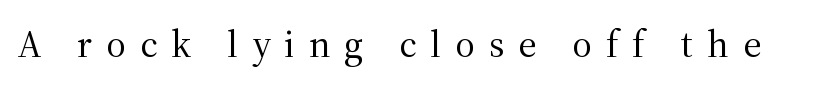
{"serif": "yes", "italic": "no", "bold": "no", "weight": "regular", "width": "normal", "stroke_contrast": "medium", "x_height": "medium", "monospaced": "no", "underline": "no", "letter_spacing": "wide", "letter_spacing_em": 0.37, "glyph_px": 38}
